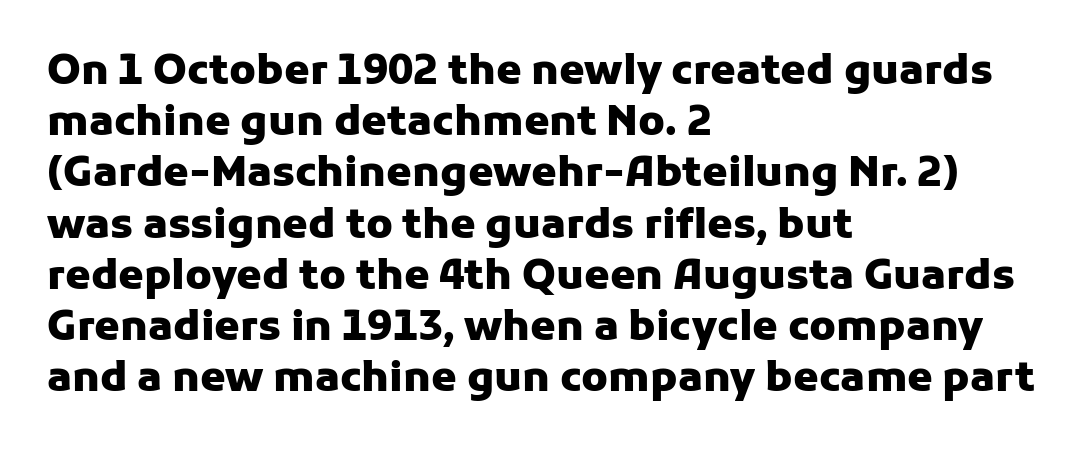
{"serif": "no", "italic": "no", "bold": "yes", "weight": "heavy", "width": "normal", "stroke_contrast": "low", "x_height": "medium", "monospaced": "no", "underline": "no", "align": "left", "line_spacing": "normal", "line_spacing_ratio": 1.25, "letter_spacing": "normal", "letter_spacing_em": 0.0, "glyph_px": 41}
